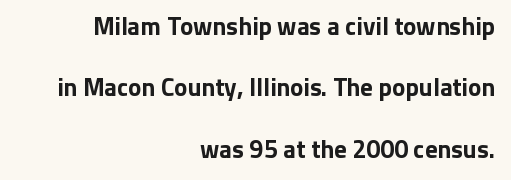
Plenty of ink on the page — the face is bold. Check the space under the baseline: it is left empty. Rendered with straight, roman letterforms. Successive baselines arrive slowly, with a big drop between each. This sample is right-justified, so line beginnings fall wherever the words allow. Students, note that the glyphs here touch the page at normal intervals.
